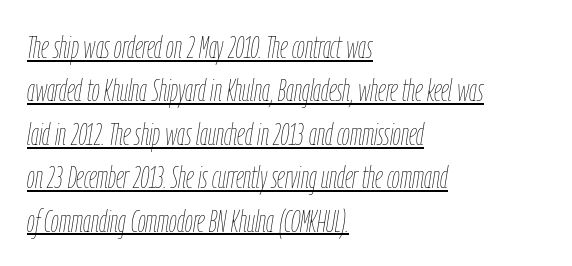
Q: Is the text bold? A: No.
Q: Is the text italic (slanted)? A: Yes, it leans right by about 9 degrees.
Q: Is the text underlined? A: Yes.
Q: How is the paragraph aligned? A: Left-aligned.
Q: Is the spacing between letters normal or unusually wide? A: Normal.
Q: Is the spacing between lines tight, normal or loose? A: Normal.
Q: Width (condensed, normal, or wide)? A: Condensed.
Q: Stroke contrast? A: Low.
Q: x-height? A: Medium.
Q: Monospaced? A: No.
